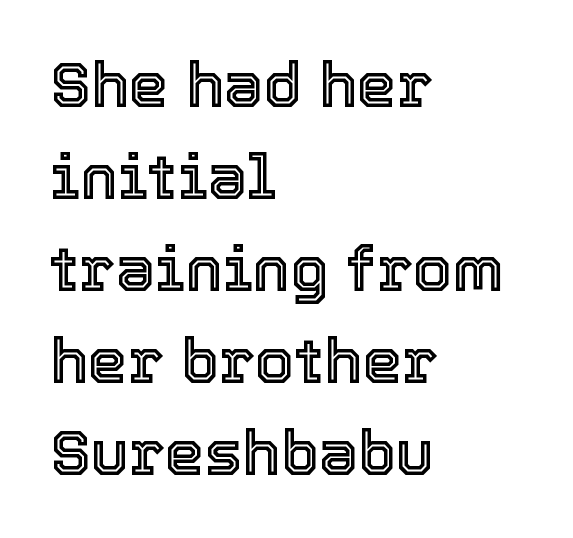
The image shows 63 px text type, upright; set left-aligned, normal line spacing (1.46x), normal letter spacing, not underlined; a medium x-height.
